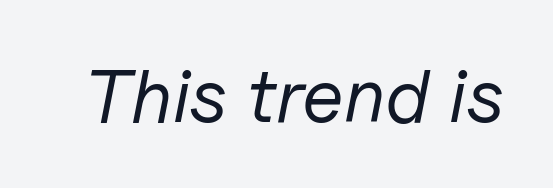
{"italic": "yes", "lean": "right", "slant_degrees": 11, "bold": "no", "weight": "regular", "width": "normal", "stroke_contrast": "low", "x_height": "medium", "monospaced": "no", "underline": "no", "letter_spacing": "normal", "letter_spacing_em": 0.0, "glyph_px": 76}
